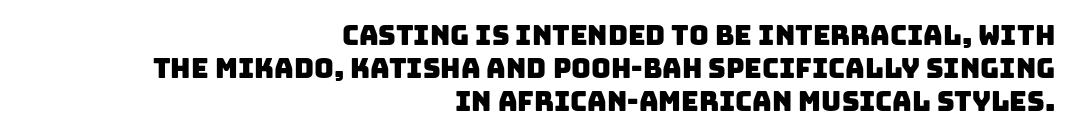
Q: Is the text underlined? A: No.
Q: How is the paragraph aligned? A: Right-aligned.
Q: Is the spacing between letters normal or unusually wide? A: Normal.
